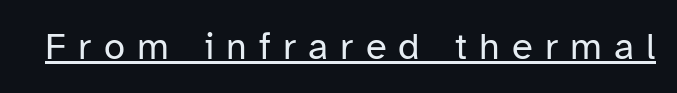
Between one letter and the next there's a generous, obvious gap. Caption: lettering with a line underneath. Nothing sits at the stroke ends, so this counts as sans-serif. No chunkiness to these letters — they're not bold.
